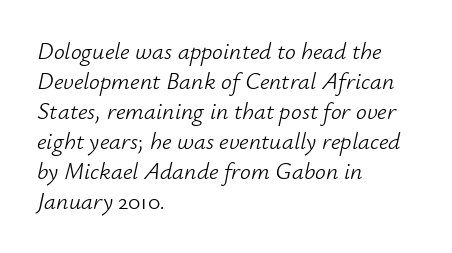
Q: Is the text bold? A: No.
Q: Is the text italic (slanted)? A: Yes, it leans right by about 12 degrees.
Q: Is the text underlined? A: No.
Q: How is the paragraph aligned? A: Left-aligned.
Q: Is the spacing between letters normal or unusually wide? A: Normal.
Q: Is the spacing between lines tight, normal or loose? A: Normal.
